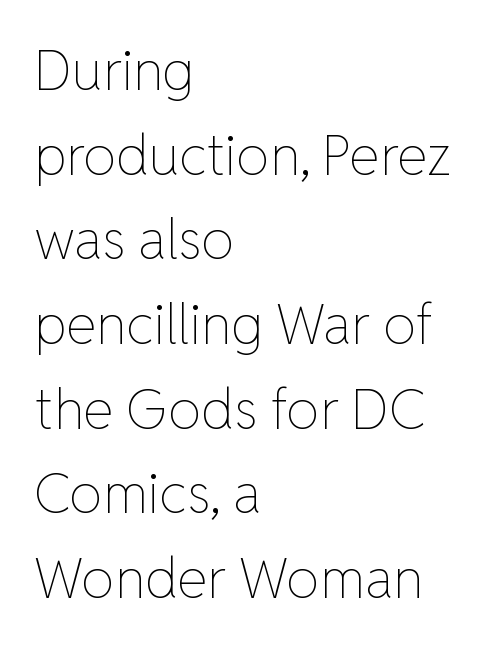
Q: Is the text bold? A: No.
Q: Is the text italic (slanted)? A: No, it is upright.
Q: Is the text underlined? A: No.
Q: How is the paragraph aligned? A: Left-aligned.
Q: Is the spacing between letters normal or unusually wide? A: Normal.
Q: Is the spacing between lines tight, normal or loose? A: Normal.
Q: Width (condensed, normal, or wide)? A: Normal.
Q: Stroke contrast? A: Low.
Q: x-height? A: Medium.
Q: Monospaced? A: No.
